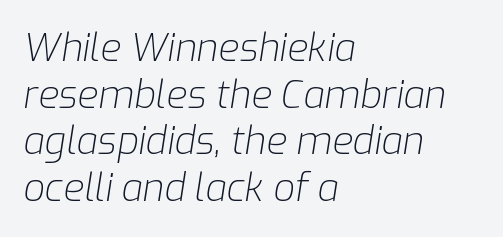
The image shows 38 px light type, italic (leaning right); set left-aligned, line spacing 1.23x, normal letter spacing, not underlined; low stroke contrast and a medium x-height.
